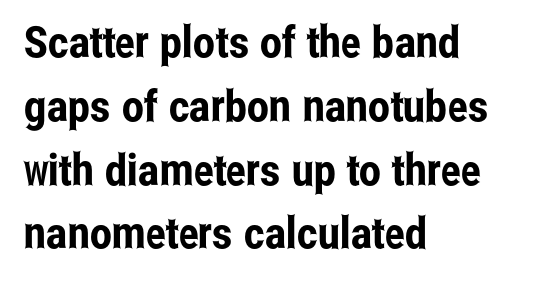
{"serif": "no", "italic": "no", "width": "condensed", "stroke_contrast": "low", "x_height": "medium", "monospaced": "no", "underline": "no", "align": "left", "line_spacing": "normal", "line_spacing_ratio": 1.45, "letter_spacing": "normal", "letter_spacing_em": 0.0, "glyph_px": 44}
